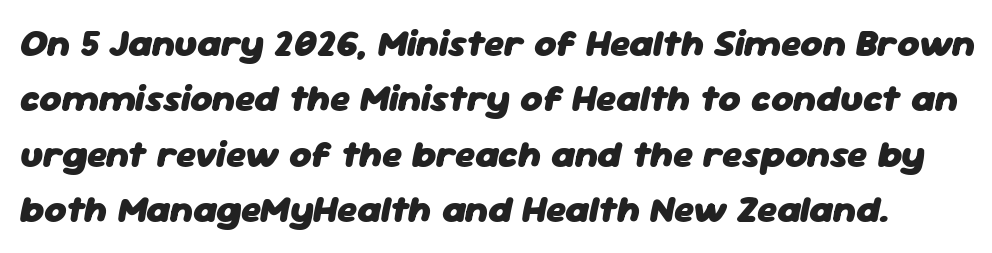
Q: Is the text bold? A: Yes.
Q: Is the text italic (slanted)? A: Yes, it leans right by about 11 degrees.
Q: Is the text underlined? A: No.
Q: Is the spacing between letters normal or unusually wide? A: Normal.
Q: Is the spacing between lines tight, normal or loose? A: Normal.
Q: Width (condensed, normal, or wide)? A: Normal.
Q: Stroke contrast? A: Low.
Q: x-height? A: Medium.
Q: Monospaced? A: No.
